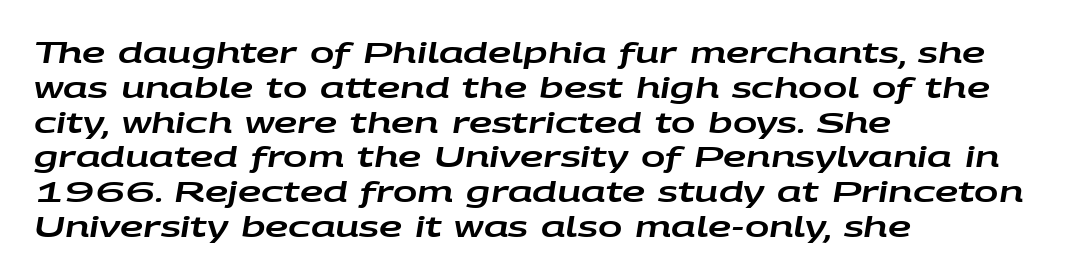
The image shows 29 px wide type, italic (leaning right); set left-aligned, line spacing 1.2x, normal letter spacing, not underlined; low stroke contrast and a large x-height.
